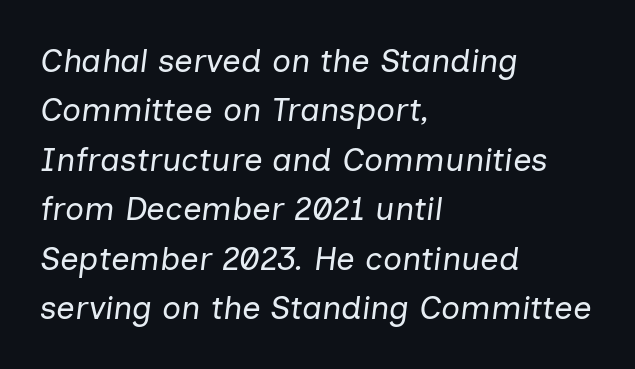
Q: Is the text bold? A: No.
Q: Is the text italic (slanted)? A: Yes, it leans right by about 7 degrees.
Q: Is the text underlined? A: No.
Q: How is the paragraph aligned? A: Left-aligned.
Q: Is the spacing between letters normal or unusually wide? A: Normal.
Q: Is the spacing between lines tight, normal or loose? A: Normal.
Q: Width (condensed, normal, or wide)? A: Normal.
Q: Stroke contrast? A: Low.
Q: x-height? A: Medium.
Q: Monospaced? A: No.
